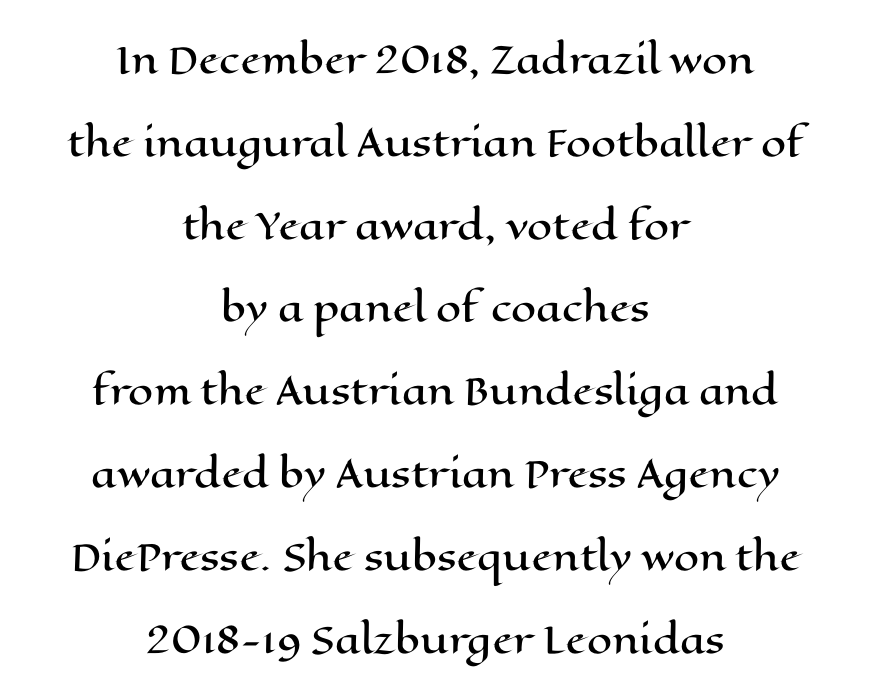
{"italic": "no", "width": "wide", "stroke_contrast": "high", "x_height": "medium", "monospaced": "no", "underline": "no", "align": "center", "line_spacing": "loose", "line_spacing_ratio": 2.3, "letter_spacing": "normal", "letter_spacing_em": 0.0, "glyph_px": 36}
